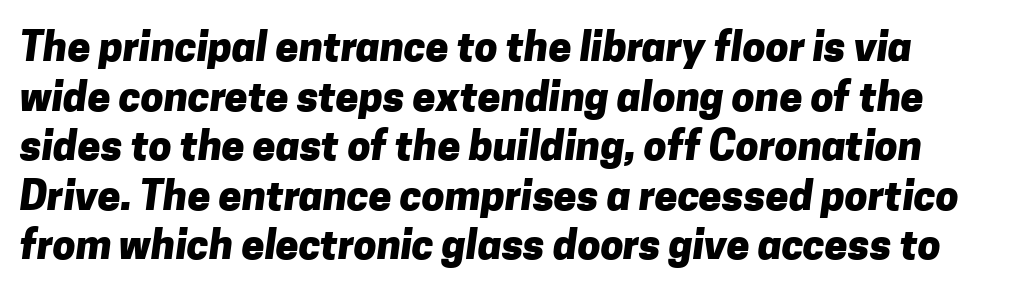
The letters sit at their default tracking, neither squeezed nor spread. The rendering uses natural spacing where letterforms have individual widths. Caption: bold face, heavy strokes. Any mark beneath the type? The region is blank.
